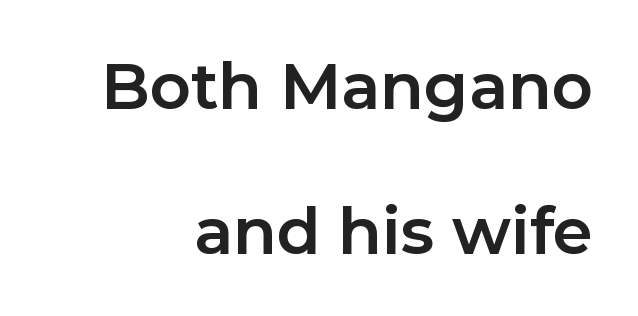
The image shows 64 px bold sans-serif type, upright; set right-aligned, loose line spacing (2.26x), normal letter spacing, not underlined; low stroke contrast and a medium x-height.
